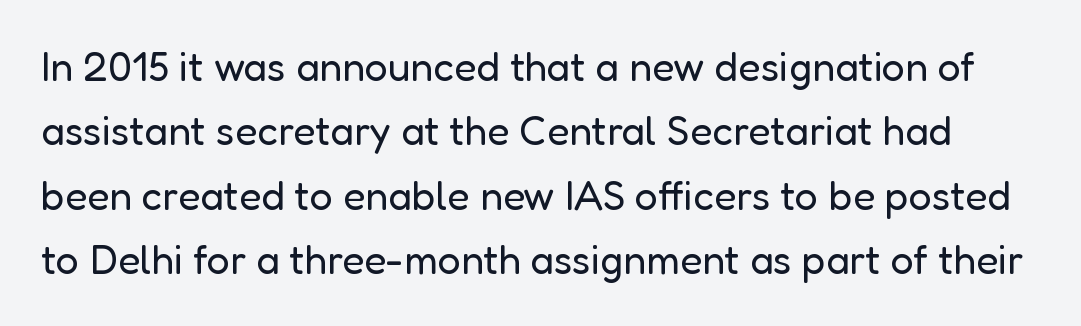
{"serif": "no", "italic": "no", "bold": "no", "weight": "regular", "width": "normal", "stroke_contrast": "low", "x_height": "medium", "monospaced": "no", "underline": "no", "line_spacing": "normal", "line_spacing_ratio": 1.57, "letter_spacing": "normal", "letter_spacing_em": 0.0, "glyph_px": 41}
